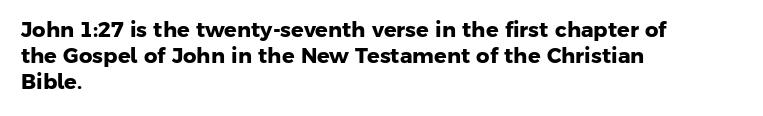
The image shows 21 px bold type; set left-aligned, line spacing 1.24x, normal letter spacing, not underlined.
